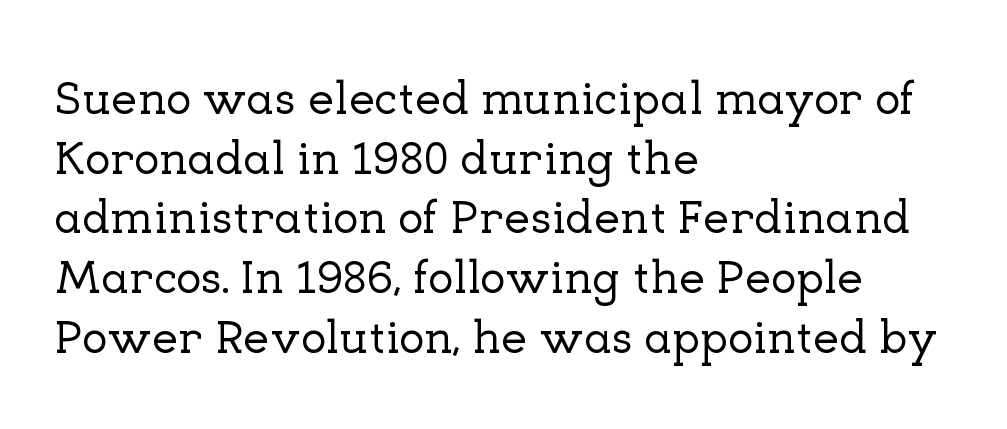
Q: Is the text italic (slanted)? A: No, it is upright.
Q: Is the typeface a serif or a sans-serif typeface? A: Serif.
Q: Is the text underlined? A: No.
Q: How is the paragraph aligned? A: Left-aligned.
Q: Is the spacing between letters normal or unusually wide? A: Normal.
Q: Is the spacing between lines tight, normal or loose? A: Normal.
Q: Width (condensed, normal, or wide)? A: Normal.
Q: Stroke contrast? A: Low.
Q: x-height? A: Medium.
Q: Monospaced? A: No.
